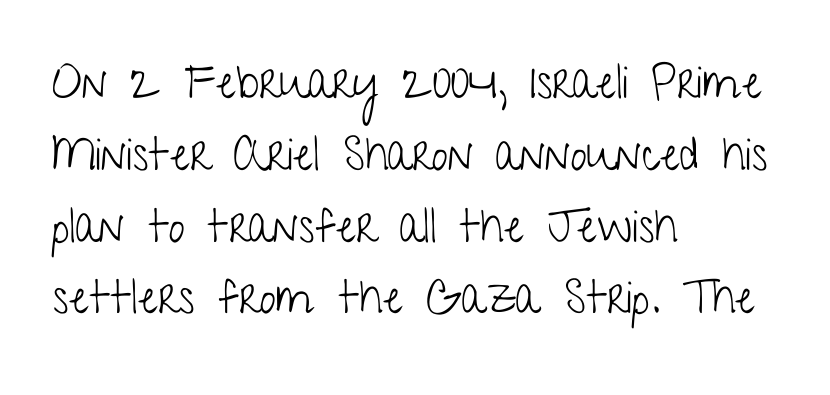
The image shows 46 px light, condensed sans-serif type, upright; set left-aligned, normal line spacing (1.56x), normal letter spacing, not underlined; low stroke contrast and a medium x-height.
